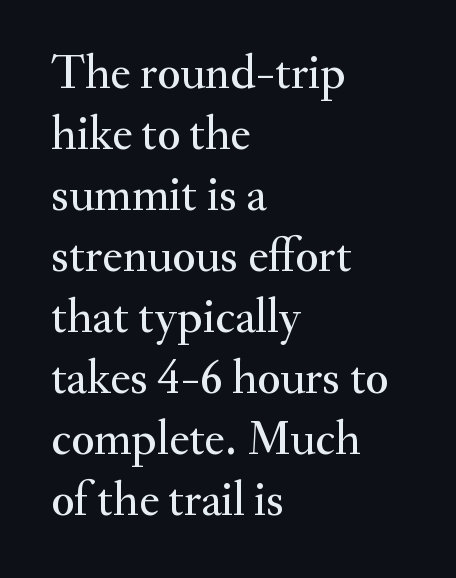
{"serif": "yes", "italic": "no", "width": "normal", "stroke_contrast": "medium", "x_height": "small", "monospaced": "no", "underline": "no", "align": "left", "line_spacing": "normal", "line_spacing_ratio": 1.27, "letter_spacing": "normal", "letter_spacing_em": 0.0, "glyph_px": 48}
